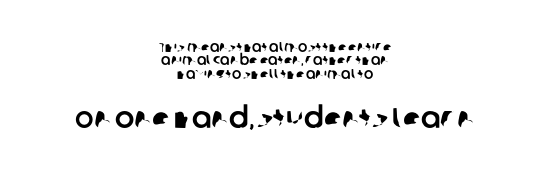
Q: Is the typeface a serif or a sans-serif typeface? A: Sans-serif.
Q: Is the text underlined? A: No.
Q: How is the paragraph aligned? A: Centered.
Q: Is the spacing between letters normal or unusually wide? A: Normal.
Q: Is the spacing between lines tight, normal or loose? A: Tight.
Q: Which block of text is set in a larger size, the first (top) or the second (bottom)? A: The second (bottom) one.
Q: Width (condensed, normal, or wide)? A: Normal.
Q: Stroke contrast? A: Low.
Q: x-height? A: Large.
Q: Monospaced? A: No.
